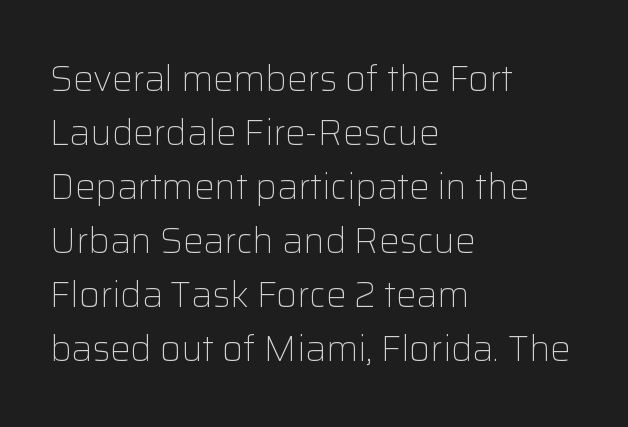
The baseline area is clear. Layout note: lines flush left. Compared with typical body copy, the letter spacing here is the same. Examine the stroke ends and you'll find no serifs. Summary of vertical rhythm: regular, with standard interline spacing. It's the straight-up-and-down kind of type.
